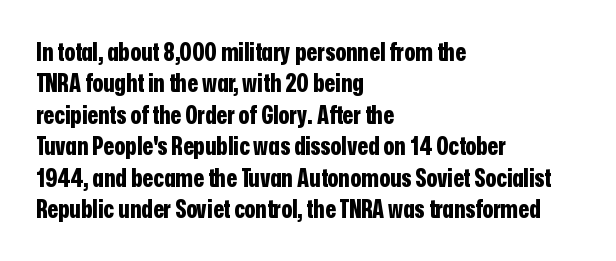
Horizontal alignment here is leftward, the default for most running prose. These lines were composed using upright roman letters. Quick note: underline off. Words appear dense and cohesive because spacing is normal. Honestly, the row spacing looks completely unremarkable. Heft: maximum for text — a bold.
